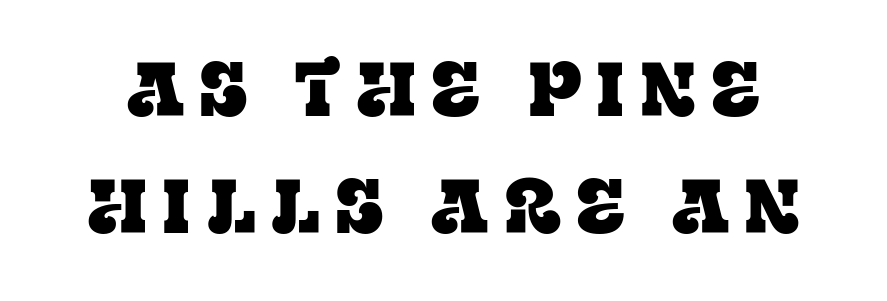
Q: Is the text italic (slanted)? A: No, it is upright.
Q: Is the typeface a serif or a sans-serif typeface? A: Serif.
Q: Is the text underlined? A: No.
Q: Is the spacing between letters normal or unusually wide? A: Unusually wide.
Q: Is the spacing between lines tight, normal or loose? A: Normal.
Q: Width (condensed, normal, or wide)? A: Normal.
Q: Stroke contrast? A: Low.
Q: x-height? A: Large.
Q: Monospaced? A: No.
